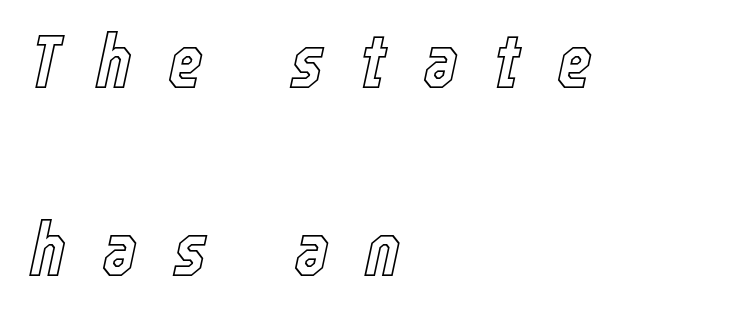
All the whitespace from short lines collects on the right. Descenders hang freely into open space. You could not count columns in this text — the font is proportionally spaced. Students, observe: this is what heavily led, spacious text looks like. Italic? Definitely — the glyphs are oblique. This sample uses expanded letter spacing, leaving extra air between glyphs.
